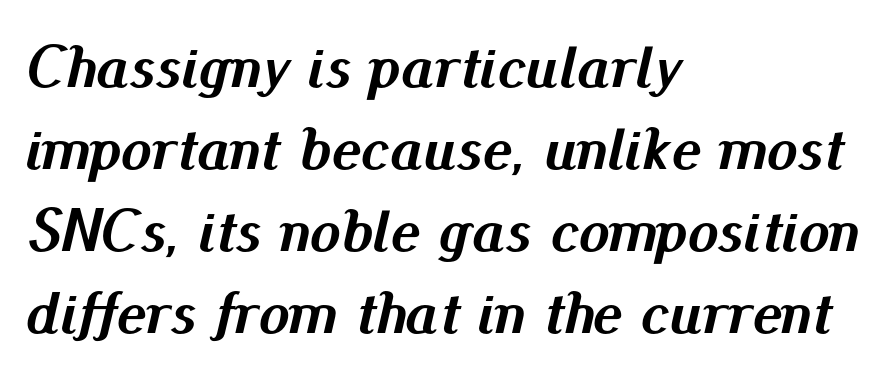
Q: Is the text bold? A: Yes.
Q: Is the text italic (slanted)? A: Yes, it leans right by about 13 degrees.
Q: Is the text underlined? A: No.
Q: How is the paragraph aligned? A: Left-aligned.
Q: Is the spacing between letters normal or unusually wide? A: Normal.
Q: Is the spacing between lines tight, normal or loose? A: Normal.
Q: Width (condensed, normal, or wide)? A: Normal.
Q: Stroke contrast? A: Medium.
Q: x-height? A: Small.
Q: Monospaced? A: No.
